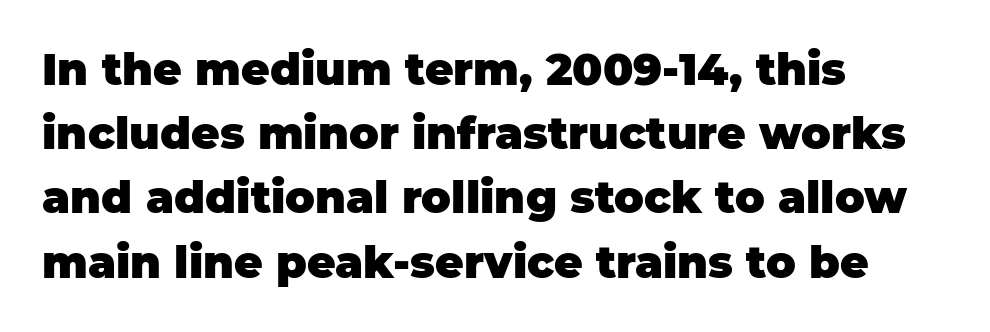
The image shows 44 px heavy sans-serif type, upright; set left-aligned, normal line spacing (1.46x), normal letter spacing, not underlined; low stroke contrast and a large x-height.
